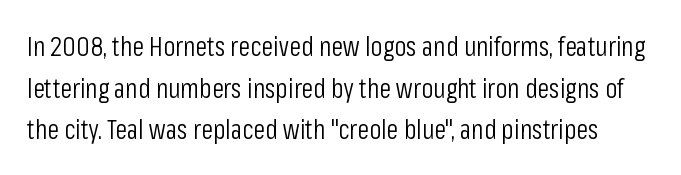
A clean baseline with only descenders dipping below it. In terms of leading, this rendering sits right in the middle. The horizontal fit of the characters is conventional and even. If you drew a line through each stem, it would be perfectly vertical.
